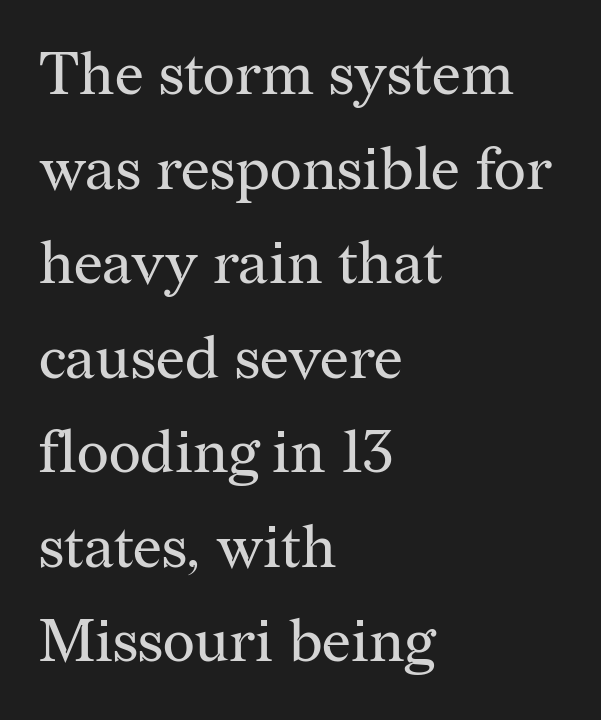
The characters display serif detailing at their extremities. Beneath every word, the page is bare. The rows are spaced the way most documents space them. A classic flush-left, rag-right setting is used for this passage.
